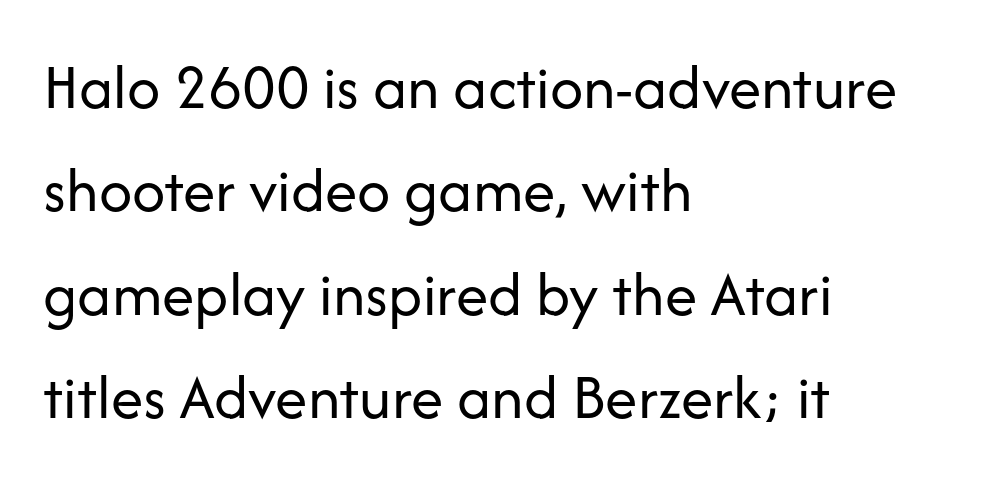
The passage shown is typed in a proportional face where columns would drift. The letters stand straight up with perfectly vertical stems. Heft: none added — not bold. The compositor pushed each line to the left boundary. Quick note: interline space is typical.
